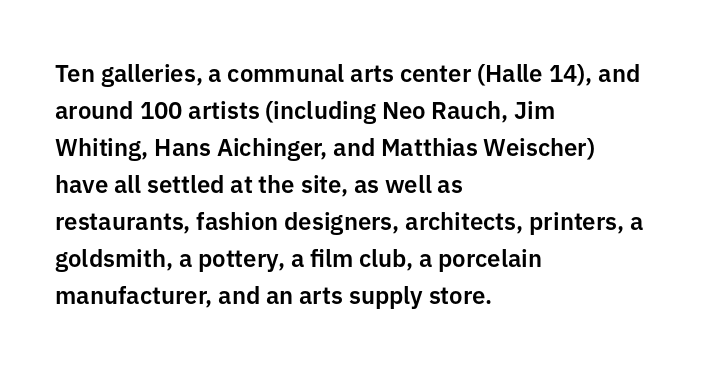
The image shows 24 px text type, upright; set left-aligned, normal line spacing (1.54x), normal letter spacing, not underlined.
